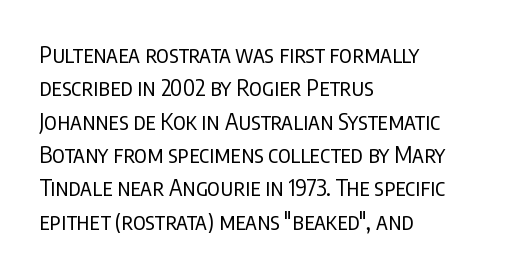
The image shows 23 px text type, upright; set left-aligned, normal line spacing (1.45x), normal letter spacing, not underlined.
